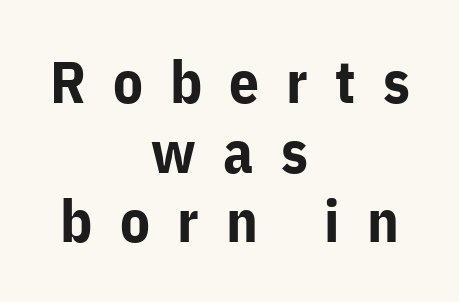
The typography opts for an upright posture over an oblique one. The glyphs in this specimen are sans serif. What stands out about the letter spacing? Its width — letters are far apart. Character widths vary here, with narrow letters taking less room than wide ones. This is heavy type, rendered in bold. The whitespace from short lines is split evenly between both sides.
